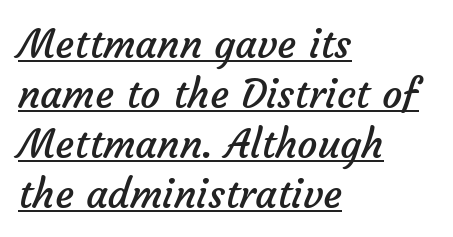
Underline: present. Spacing verdict: proportional, widths tailored to each character. The passage is arranged the way most books set body copy — flush left. Letterform terminals end flat and unadorned throughout the passage.
